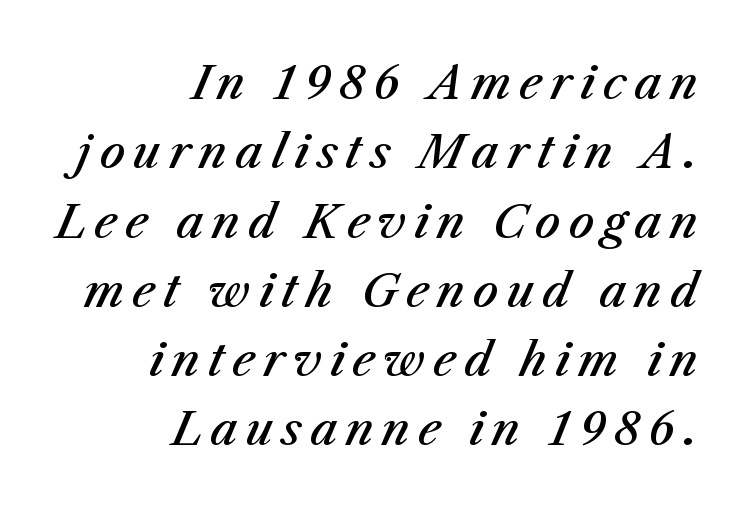
{"italic": "yes", "lean": "right", "slant_degrees": 23, "bold": "semi", "weight": "semibold", "width": "normal", "stroke_contrast": "medium", "x_height": "medium", "monospaced": "no", "underline": "no", "align": "right", "line_spacing": "normal", "line_spacing_ratio": 1.54, "glyph_px": 45}
